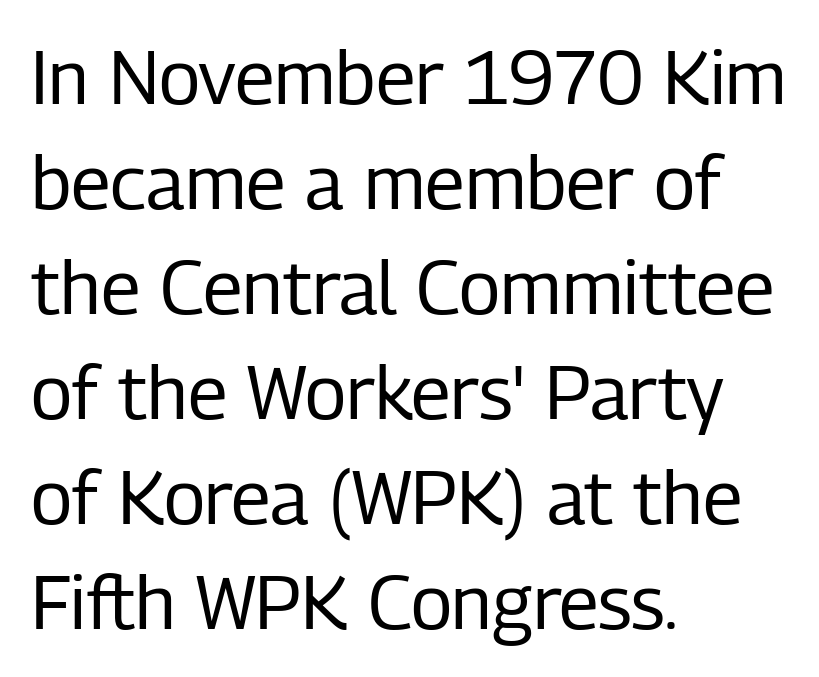
The image shows 75 px regular-weight, condensed sans-serif type, upright; set left-aligned, normal line spacing (1.4x), normal letter spacing, not underlined; low stroke contrast and a medium x-height.
